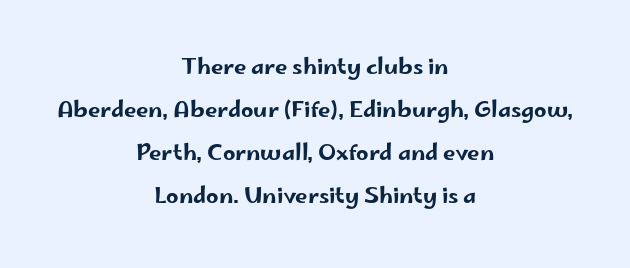
The image shows 22 px text type, upright; set centered, loose line spacing (1.96x), normal letter spacing, not underlined.
